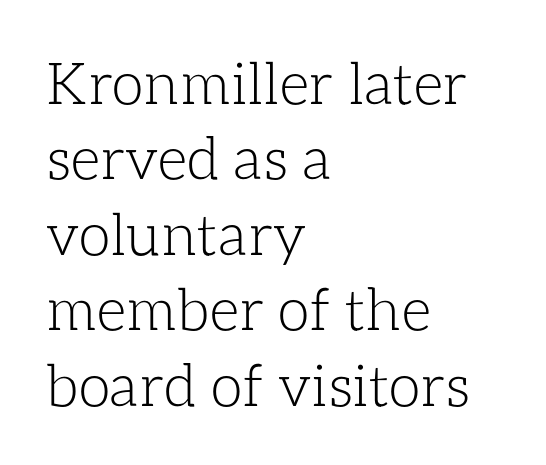
{"italic": "no", "bold": "no", "weight": "light", "width": "normal", "stroke_contrast": "low", "x_height": "medium", "monospaced": "no", "underline": "no", "align": "left", "line_spacing": "normal", "line_spacing_ratio": 1.3, "letter_spacing": "normal", "letter_spacing_em": 0.0, "glyph_px": 58}
